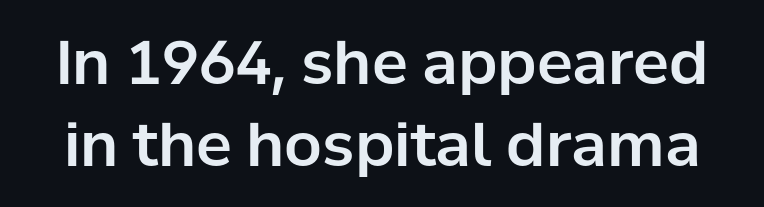
The letterforms sit shoulder to shoulder at normal distance. Typographically, this falls in the sans-serif category. A typesetter would call this proportional, since set widths differ per character. What's the leading like? Ordinary, nothing unusual. Italic? Not at all — the glyphs are vertical. The gap between lines stays unmarked.
